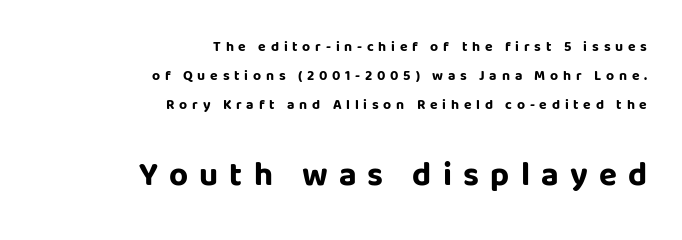
{"serif": "no", "italic": "no", "bold": "yes", "weight": "bold", "width": "normal", "stroke_contrast": "low", "x_height": "large", "monospaced": "no", "underline": "no", "align": "right", "line_spacing": "loose", "line_spacing_ratio": 2.06, "letter_spacing": "wide", "letter_spacing_em": 0.34, "larger_block": "second", "size_ratio": 2.36, "glyph_px": 33}
